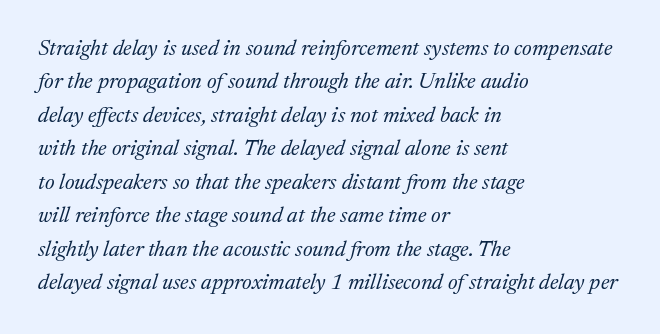
The image shows 22 px text type, italic (leaning right); set left-aligned, normal line spacing (1.52x), normal letter spacing, not underlined.
